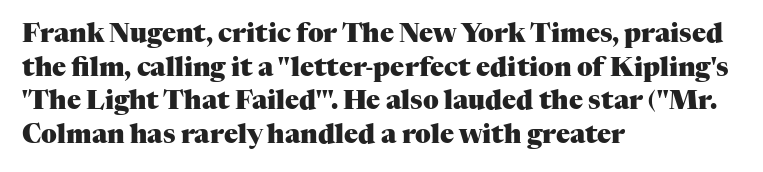
{"italic": "no", "bold": "yes", "underline": "no", "align": "left", "line_spacing": "normal", "line_spacing_ratio": 1.29, "letter_spacing": "normal", "letter_spacing_em": 0.0, "glyph_px": 26}
